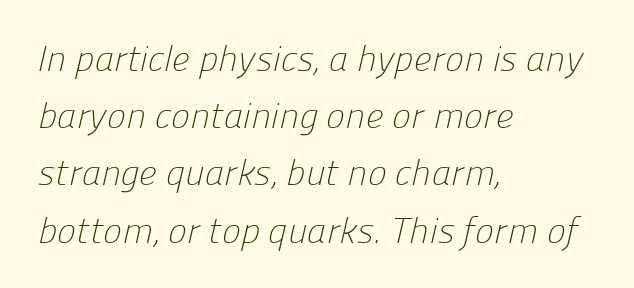
The image shows 36 px light sans-serif type; set left-aligned, normal line spacing (1.59x), normal letter spacing, not underlined; low stroke contrast and a medium x-height.
